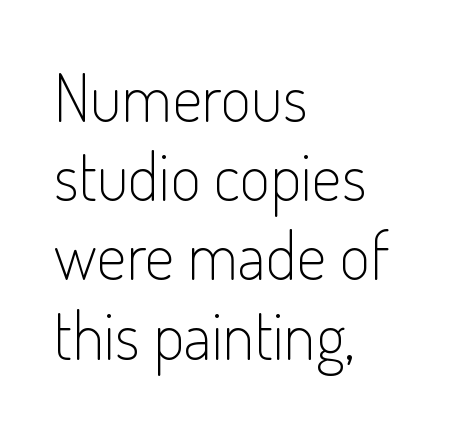
Q: Is the text bold? A: No.
Q: Is the text italic (slanted)? A: No, it is upright.
Q: Is the typeface a serif or a sans-serif typeface? A: Sans-serif.
Q: Is the text underlined? A: No.
Q: How is the paragraph aligned? A: Left-aligned.
Q: Is the spacing between letters normal or unusually wide? A: Normal.
Q: Width (condensed, normal, or wide)? A: Condensed.
Q: Stroke contrast? A: Low.
Q: x-height? A: Small.
Q: Monospaced? A: No.
